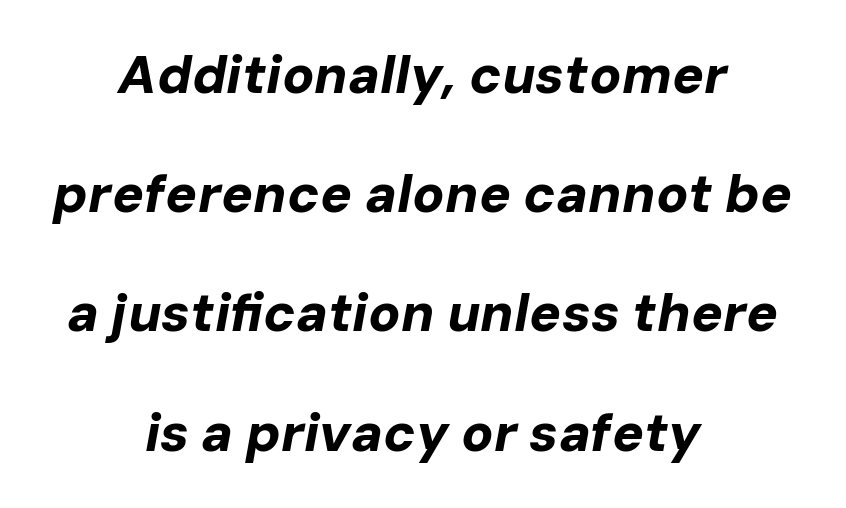
The image shows 53 px bold type, italic (leaning right); set centered, loose line spacing (2.25x), normal letter spacing, not underlined; low stroke contrast and a medium x-height.
